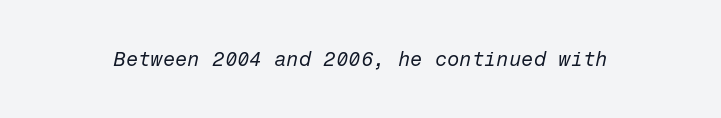
Words appear dense and cohesive because spacing is normal. The area under the type is left untouched. The strokes are not fattened; the text isn't bold. The whole block is typeset with a tilt.
